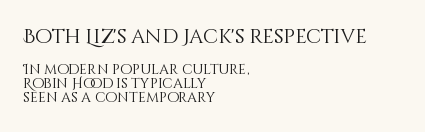
Q: Is the text bold? A: No.
Q: Is the text italic (slanted)? A: No, it is upright.
Q: Is the text underlined? A: No.
Q: How is the paragraph aligned? A: Left-aligned.
Q: Is the spacing between letters normal or unusually wide? A: Normal.
Q: Is the spacing between lines tight, normal or loose? A: Tight.
Q: Which block of text is set in a larger size, the first (top) or the second (bottom)? A: The first (top) one.
